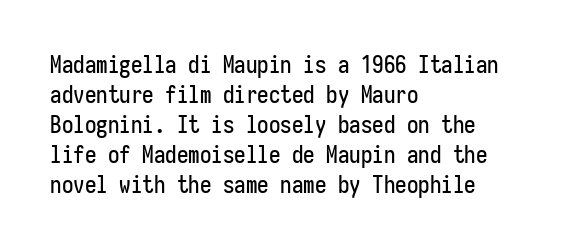
Q: Is the text italic (slanted)? A: No, it is upright.
Q: Is the text underlined? A: No.
Q: How is the paragraph aligned? A: Left-aligned.
Q: Is the spacing between letters normal or unusually wide? A: Normal.
Q: Is the spacing between lines tight, normal or loose? A: Normal.
